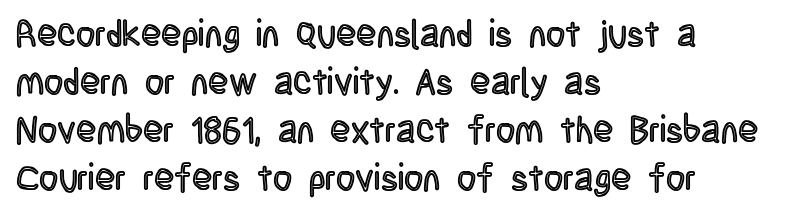
Posture: vertical. The rag falls on the right side of this text block. Tracking here is standard; glyphs follow each other at the usual distance. Honestly, the row spacing looks completely unremarkable.
